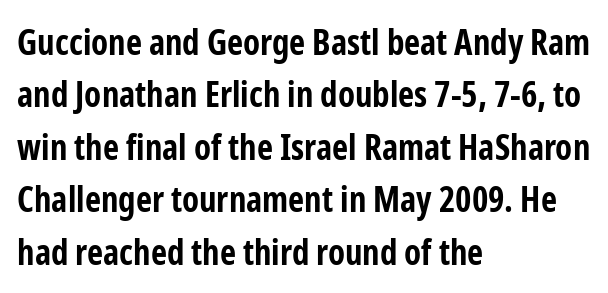
Line starts are locked; line ends wander. Its strokes are broad and dark, the hallmark of bold type. Typographically, this falls in the sans-serif category. You could not count columns in this text — the font is proportionally spaced. Check under the words: just untouched page.
